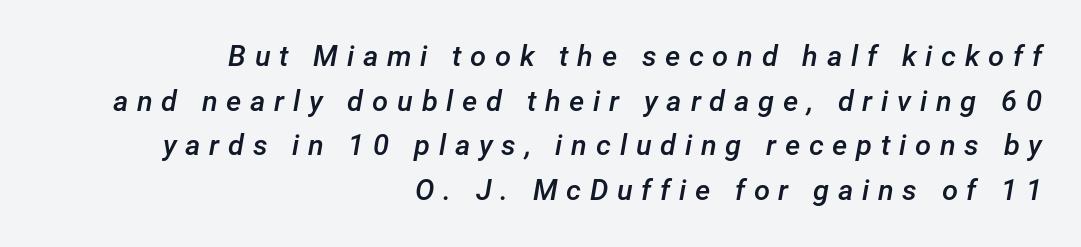
Q: Is the text bold? A: Semi-bold.
Q: Is the text italic (slanted)? A: Yes, it leans right by about 12 degrees.
Q: Is the text underlined? A: No.
Q: How is the paragraph aligned? A: Right-aligned.
Q: Is the spacing between letters normal or unusually wide? A: Unusually wide.
Q: Is the spacing between lines tight, normal or loose? A: Normal.
Q: Width (condensed, normal, or wide)? A: Normal.
Q: Stroke contrast? A: Low.
Q: x-height? A: Medium.
Q: Monospaced? A: No.
